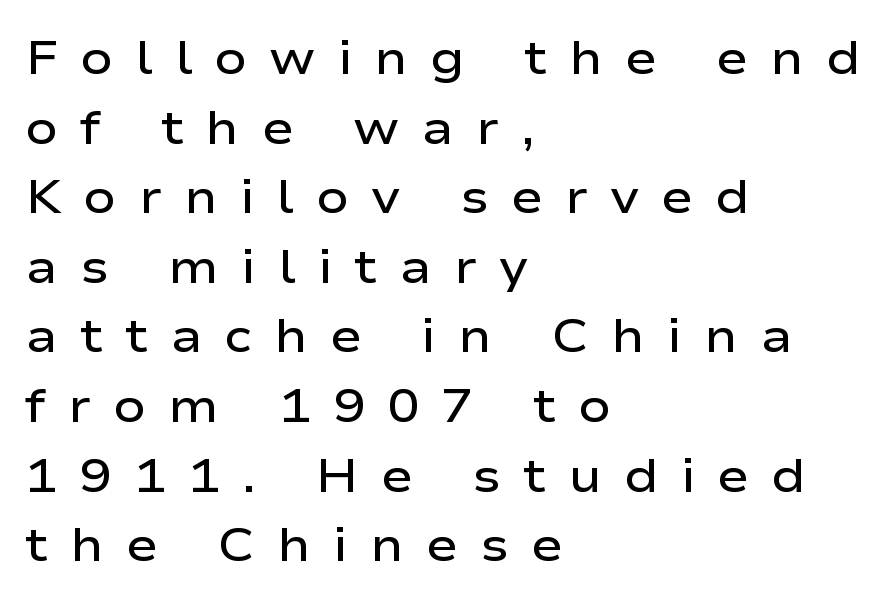
Ascenders rise straight up at ninety degrees. Notice how descenders clear the ascenders below comfortably — that's standard leading. These lines carry some extra weight — a demibold, not a full bold. Display-style spreading of the glyphs; the letterfit is very open.
